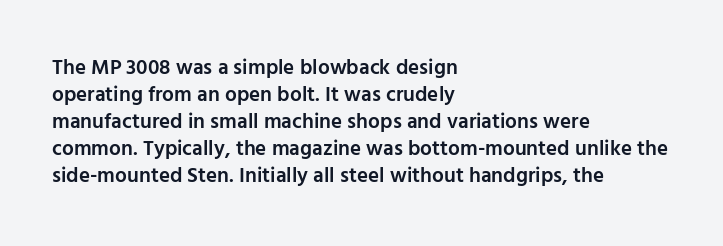
The typography opts for an upright posture over an oblique one. The typesetting leans somewhat heavy: a semibold. Look at the tracking — it's just the regular setting, nothing added. Bare-footed words on every line. Summary of vertical rhythm: regular, with standard interline spacing. The paragraph shown leans on its left margin.
